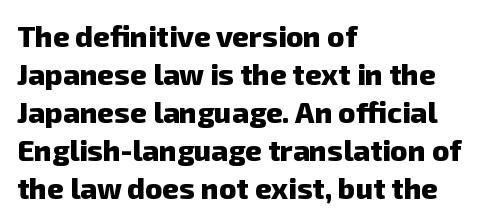
{"serif": "no", "bold": "yes", "weight": "heavy", "width": "normal", "stroke_contrast": "low", "x_height": "medium", "monospaced": "no", "underline": "no", "align": "left", "line_spacing": "normal", "line_spacing_ratio": 1.31, "letter_spacing": "normal", "letter_spacing_em": 0.0, "glyph_px": 29}
